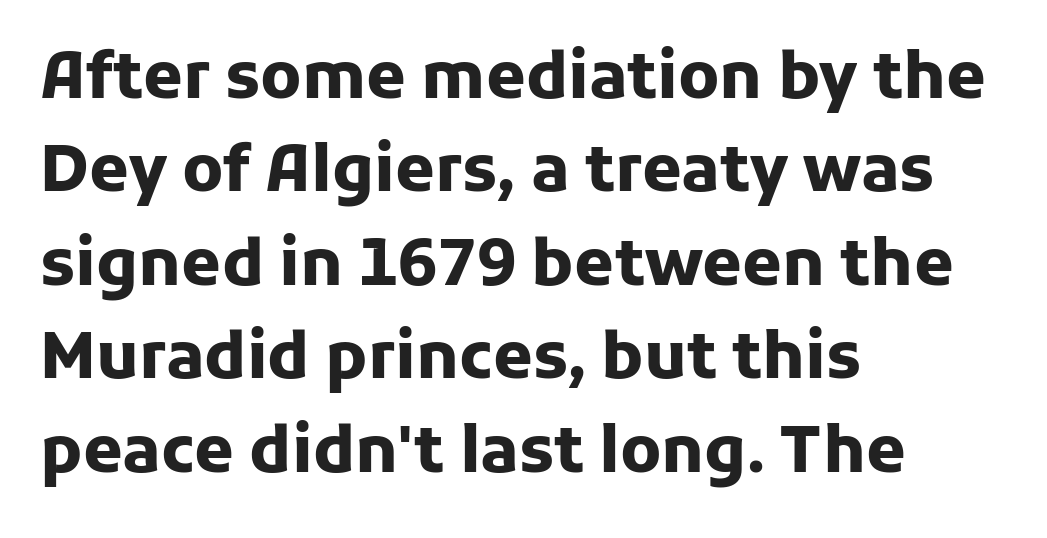
{"serif": "no", "italic": "no", "bold": "yes", "weight": "heavy", "width": "normal", "stroke_contrast": "low", "x_height": "medium", "monospaced": "no", "underline": "no", "align": "left", "line_spacing": "normal", "line_spacing_ratio": 1.46, "letter_spacing": "normal", "letter_spacing_em": 0.0, "glyph_px": 64}
